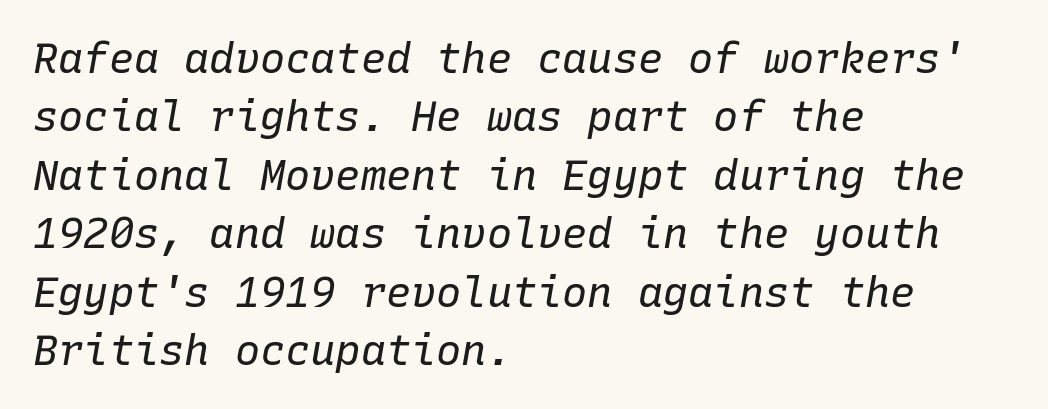
How would I describe the line gaps? Plain and ordinary. Caption: face not bold, strokes unweighted. Fixed-width glyphs throughout — classic coding-font behaviour. Rule under the text: the space is simply empty. This rendering leaves character spacing at its baseline value. This rendering uses left alignment, leaving the right contour irregular.
